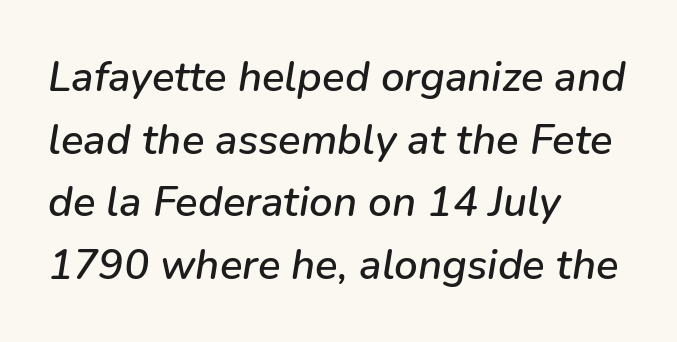
Emphasis-style slanted type is in use. One glance says typical: line gaps are just what's usual. Inter-character spacing is left at the font's built-in metrics. Quick note: underline off.
